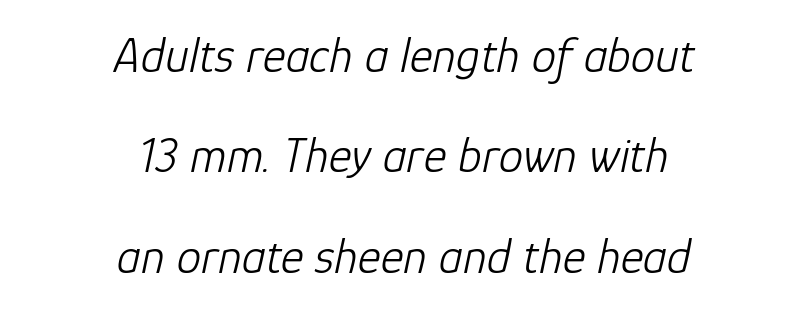
The leading is generous, giving the passage an open texture. This is oblique type, the kind used for emphasis or titles. Reading down the block, each line starts at a different indent, mirrored at its end. Check under the words: just untouched page. These lines are rendered in a variable-pitch font. Caption: face not bold, strokes unweighted.
